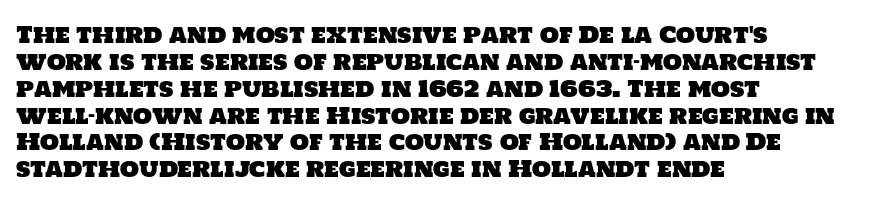
Q: Is the text underlined? A: No.
Q: How is the paragraph aligned? A: Left-aligned.
Q: Is the spacing between letters normal or unusually wide? A: Normal.
